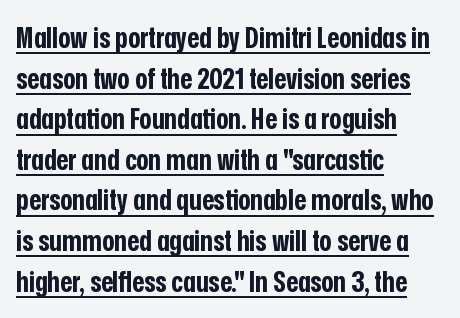
{"serif": "no", "italic": "no", "bold": "yes", "weight": "bold", "width": "condensed", "stroke_contrast": "low", "x_height": "medium", "monospaced": "no", "underline": "yes", "align": "left", "line_spacing": "normal", "line_spacing_ratio": 1.4, "letter_spacing": "normal", "letter_spacing_em": 0.0, "glyph_px": 29}
